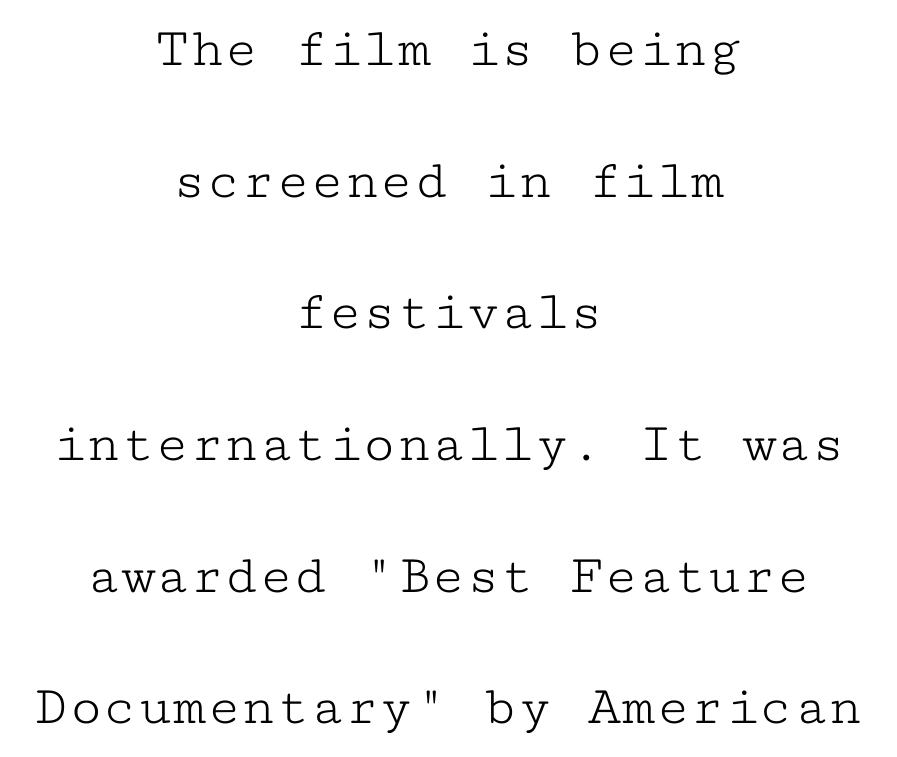
The image shows 57 px light, wide serif type, upright, monospaced; set centered, loose line spacing (2.31x), normal letter spacing, not underlined; low stroke contrast and a medium x-height.
